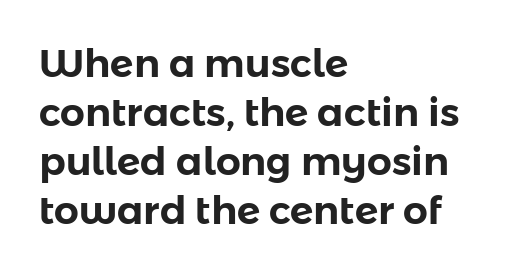
Q: Is the text italic (slanted)? A: No, it is upright.
Q: Is the typeface a serif or a sans-serif typeface? A: Sans-serif.
Q: Is the text underlined? A: No.
Q: How is the paragraph aligned? A: Left-aligned.
Q: Is the spacing between letters normal or unusually wide? A: Normal.
Q: Is the spacing between lines tight, normal or loose? A: Normal.
Q: Width (condensed, normal, or wide)? A: Normal.
Q: Stroke contrast? A: Low.
Q: x-height? A: Medium.
Q: Monospaced? A: No.
